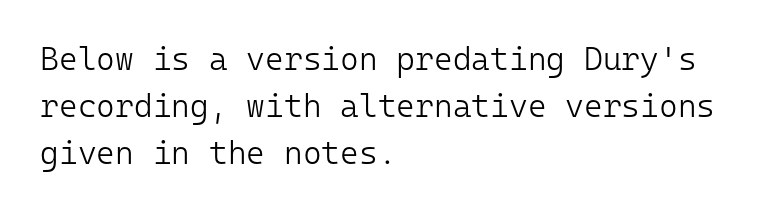
{"serif": "no", "italic": "no", "bold": "no", "weight": "light", "width": "normal", "stroke_contrast": "low", "x_height": "medium", "monospaced": "yes", "underline": "no", "align": "left", "line_spacing": "normal", "line_spacing_ratio": 1.47, "letter_spacing": "normal", "letter_spacing_em": 0.0, "glyph_px": 32}
